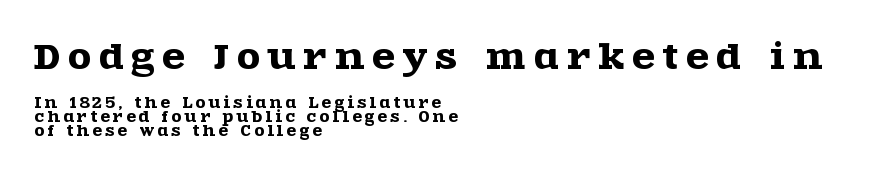
Note: serifs present on the glyphs. Beneath every word, the page is bare. Rows of type sit shoulder to shoulder in the vertical direction. If you drew a line through each stem, it would be perfectly vertical. Which chunk is bigger? The first one — the top block dwarfs the bottom. Is the letter spacing exaggerated? Yes — the characters are pushed far apart.
